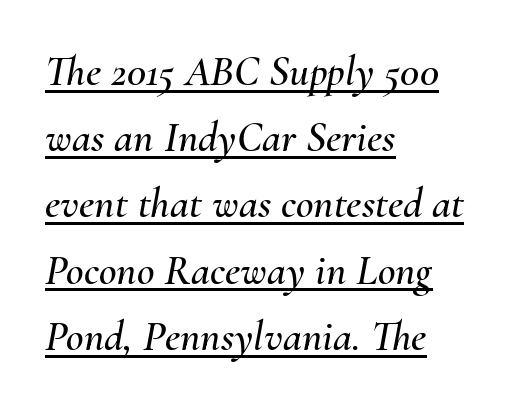
The image shows 43 px text type, italic (leaning right); set left-aligned, normal line spacing (1.54x), normal letter spacing, underlined; medium stroke contrast and a small x-height.
